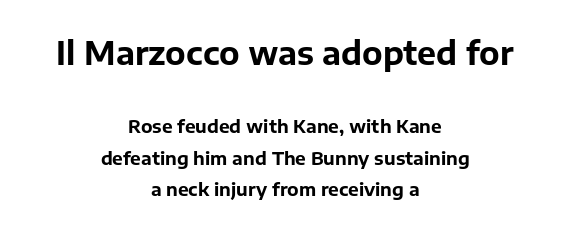
{"serif": "no", "italic": "no", "bold": "yes", "weight": "bold", "width": "normal", "stroke_contrast": "low", "x_height": "medium", "monospaced": "no", "underline": "no", "align": "center", "line_spacing_ratio": 1.76, "letter_spacing": "normal", "letter_spacing_em": 0.0, "larger_block": "first", "size_ratio": 1.78, "glyph_px": 32}
